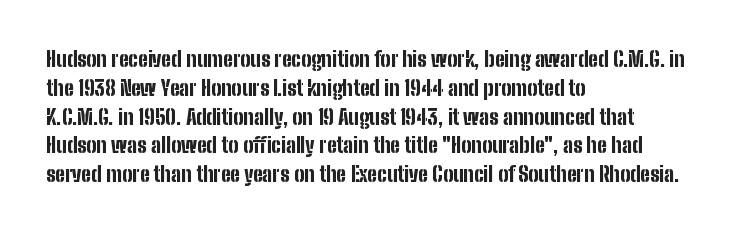
Leftover space on each line is placed entirely after the last word. The baseline area is clear. Tracking value appears to be zero — textbook default spacing. Is the type bold? Yes — the strokes are clearly thick and heavy.
